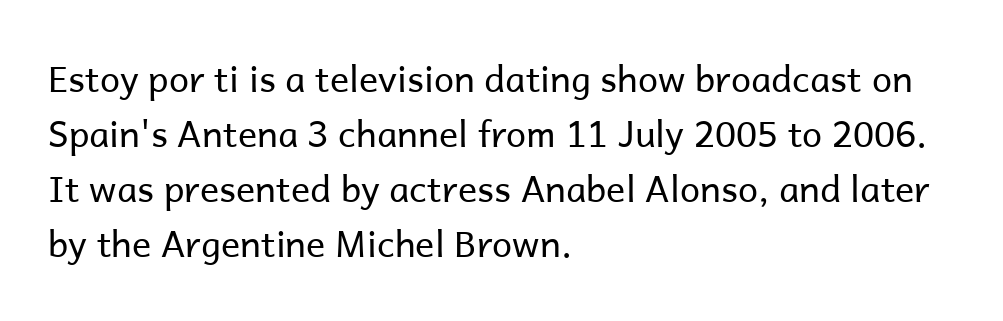
{"serif": "no", "italic": "no", "bold": "no", "weight": "regular", "width": "normal", "stroke_contrast": "low", "x_height": "medium", "monospaced": "no", "underline": "no", "align": "left", "line_spacing": "normal", "line_spacing_ratio": 1.53, "letter_spacing": "normal", "letter_spacing_em": 0.0, "glyph_px": 36}
